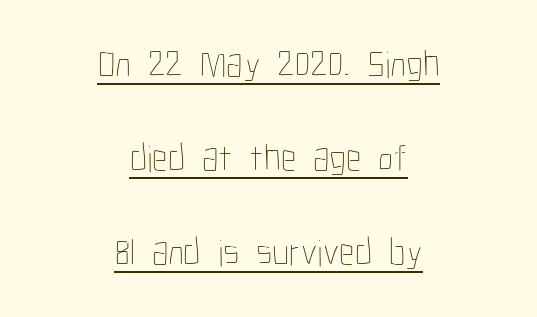
The image shows 38 px thin, condensed type, upright; set centered, loose line spacing (2.47x), normal letter spacing, underlined; low stroke contrast and a medium x-height.
